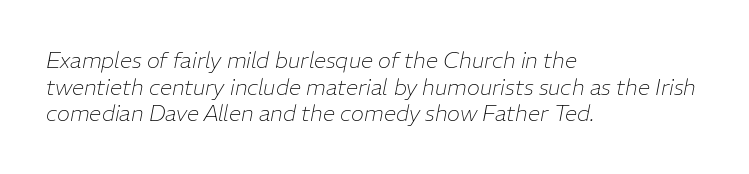
The image shows 22 px text type, italic (leaning right); set left-aligned, line spacing 1.21x, normal letter spacing, not underlined.
